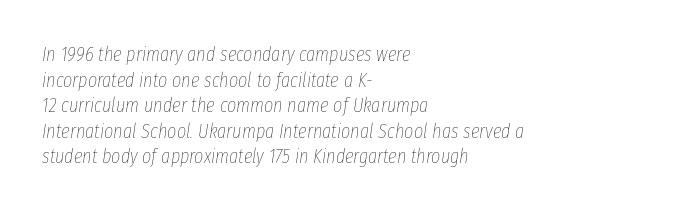
Q: Is the text bold? A: No.
Q: Is the text italic (slanted)? A: Yes, it leans right by about 8 degrees.
Q: Is the text underlined? A: No.
Q: How is the paragraph aligned? A: Left-aligned.
Q: Is the spacing between letters normal or unusually wide? A: Normal.
Q: Is the spacing between lines tight, normal or loose? A: Normal.
